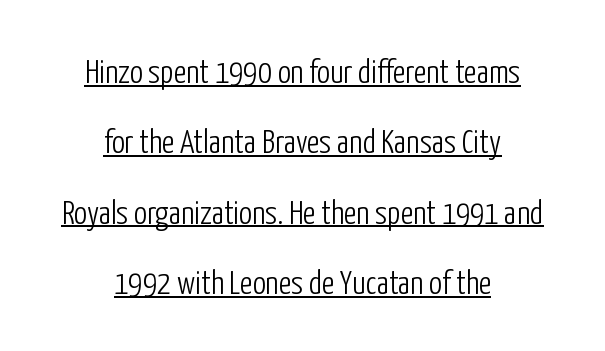
The image shows 33 px light, condensed sans-serif type, upright; set centered, loose line spacing (2.13x), normal letter spacing, underlined; low stroke contrast and a medium x-height.
